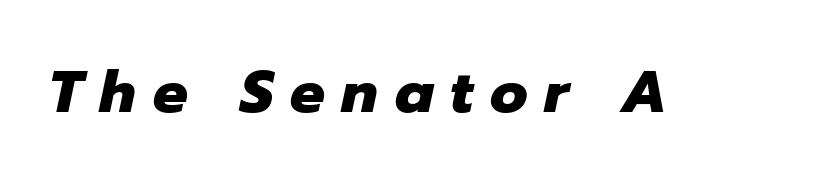
The image shows 58 px heavy type, italic (leaning right); set unusually wide letter spacing (+0.29 em), not underlined; low stroke contrast and a medium x-height.
